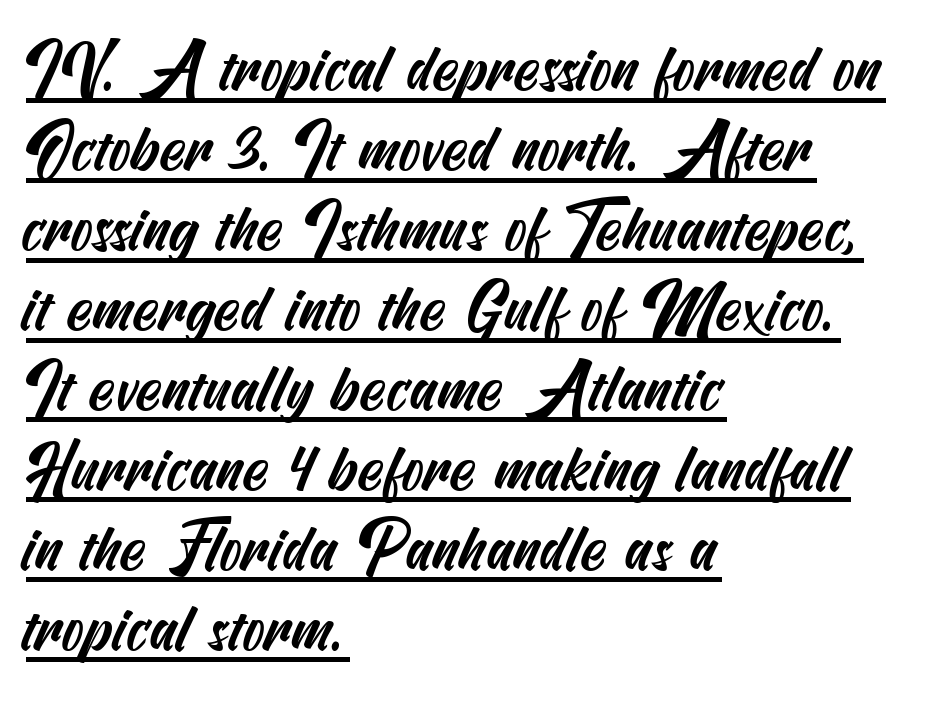
Q: Is the typeface a serif or a sans-serif typeface? A: Sans-serif.
Q: Is the text underlined? A: Yes.
Q: How is the paragraph aligned? A: Left-aligned.
Q: Is the spacing between letters normal or unusually wide? A: Normal.
Q: Width (condensed, normal, or wide)? A: Condensed.
Q: Stroke contrast? A: Medium.
Q: x-height? A: Small.
